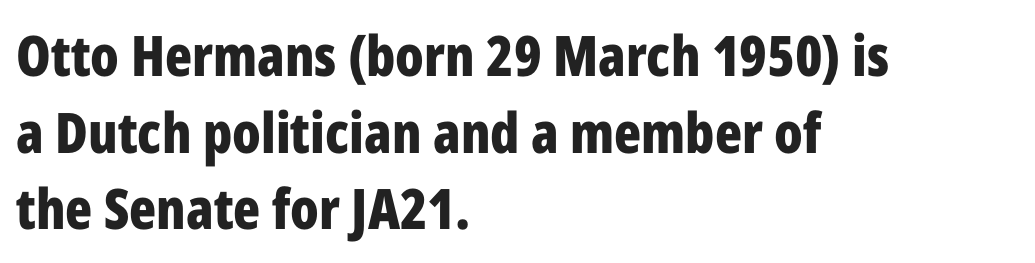
{"serif": "no", "italic": "no", "bold": "yes", "weight": "bold", "width": "condensed", "stroke_contrast": "low", "x_height": "medium", "monospaced": "no", "underline": "no", "align": "left", "line_spacing": "normal", "line_spacing_ratio": 1.37, "letter_spacing": "normal", "letter_spacing_em": 0.0, "glyph_px": 56}
